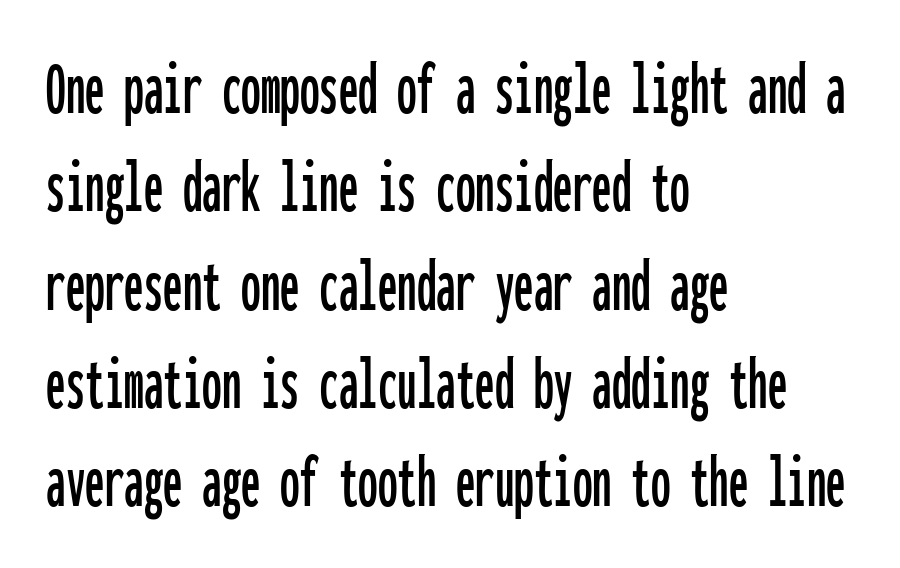
The image shows 78 px condensed sans-serif type, upright, monospaced; set left-aligned, normal line spacing (1.26x), normal letter spacing, not underlined; low stroke contrast and a medium x-height.
